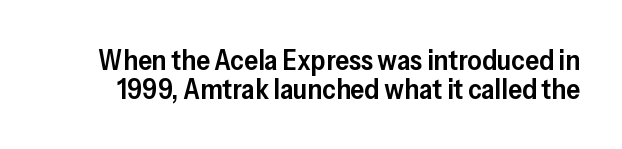
{"serif": "no", "italic": "no", "bold": "semi", "weight": "semibold", "width": "normal", "stroke_contrast": "low", "x_height": "medium", "monospaced": "no", "underline": "no", "line_spacing": "tight", "line_spacing_ratio": 1.04, "letter_spacing": "normal", "letter_spacing_em": 0.0, "glyph_px": 28}
